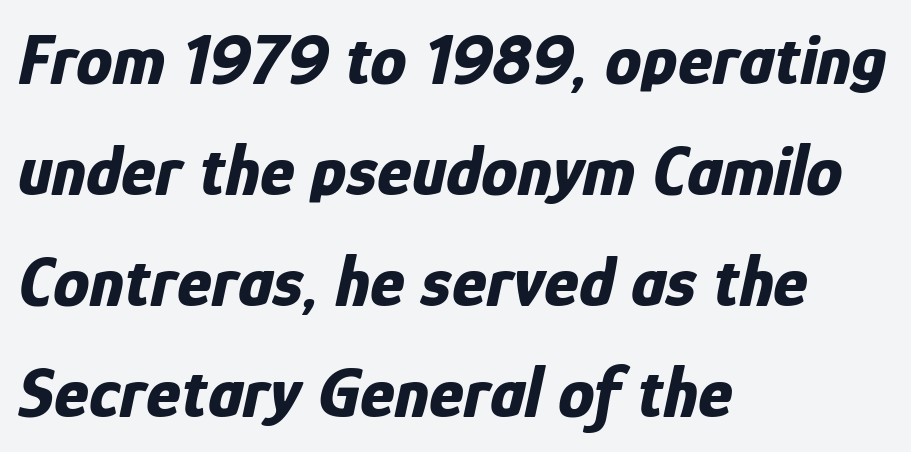
Q: Is the text bold? A: Yes.
Q: Is the text italic (slanted)? A: Yes, it leans right by about 12 degrees.
Q: Is the text underlined? A: No.
Q: How is the paragraph aligned? A: Left-aligned.
Q: Is the spacing between letters normal or unusually wide? A: Normal.
Q: Is the spacing between lines tight, normal or loose? A: Normal.
Q: Width (condensed, normal, or wide)? A: Condensed.
Q: Stroke contrast? A: Low.
Q: x-height? A: Medium.
Q: Monospaced? A: No.
